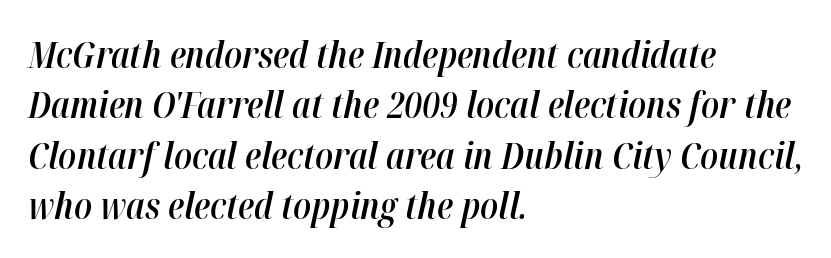
The image shows 37 px semibold, condensed type, italic (leaning right); set left-aligned, normal line spacing (1.36x), normal letter spacing, not underlined; high stroke contrast and a medium x-height.
